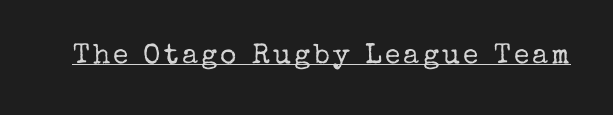
{"serif": "yes", "italic": "no", "bold": "no", "weight": "regular", "width": "normal", "stroke_contrast": "low", "x_height": "medium", "monospaced": "no", "underline": "yes", "glyph_px": 28}
